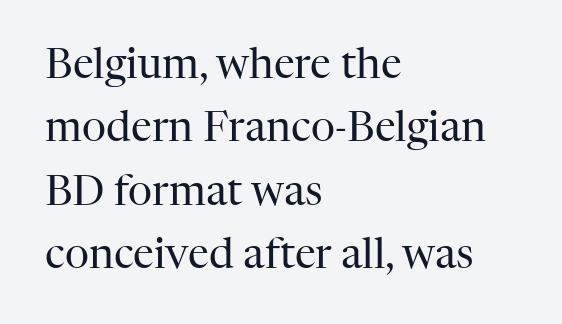
{"serif": "yes", "italic": "no", "bold": "no", "weight": "regular", "width": "normal", "stroke_contrast": "high", "x_height": "medium", "monospaced": "no", "underline": "no", "align": "left", "line_spacing": "normal", "line_spacing_ratio": 1.51, "letter_spacing": "normal", "letter_spacing_em": 0.0, "glyph_px": 42}
